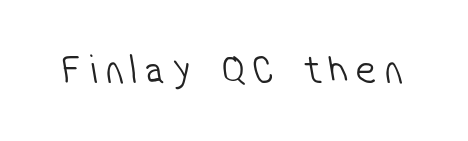
Q: Is the text bold? A: No.
Q: Is the typeface a serif or a sans-serif typeface? A: Sans-serif.
Q: Is the text underlined? A: No.
Q: Width (condensed, normal, or wide)? A: Condensed.
Q: Stroke contrast? A: Low.
Q: x-height? A: Medium.
Q: Monospaced? A: No.
